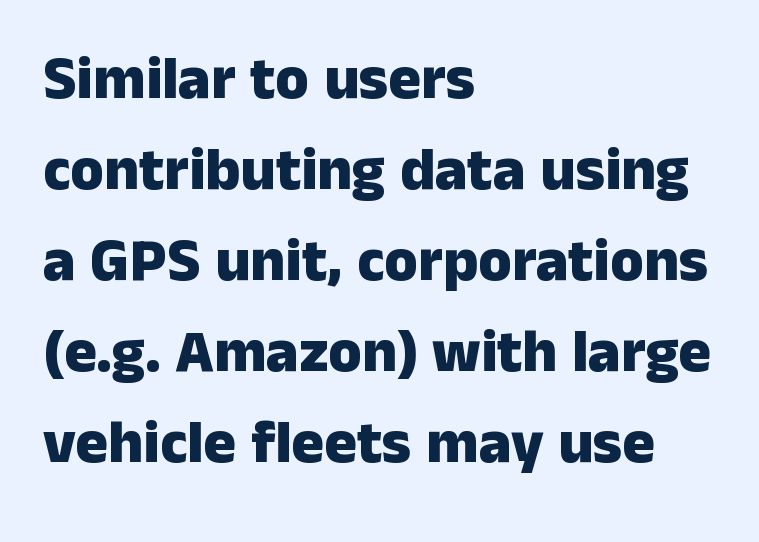
Q: Is the text bold? A: Yes.
Q: Is the text italic (slanted)? A: No, it is upright.
Q: Is the typeface a serif or a sans-serif typeface? A: Sans-serif.
Q: Is the text underlined? A: No.
Q: How is the paragraph aligned? A: Left-aligned.
Q: Is the spacing between letters normal or unusually wide? A: Normal.
Q: Is the spacing between lines tight, normal or loose? A: Normal.
Q: Width (condensed, normal, or wide)? A: Normal.
Q: Stroke contrast? A: Low.
Q: x-height? A: Medium.
Q: Monospaced? A: No.
